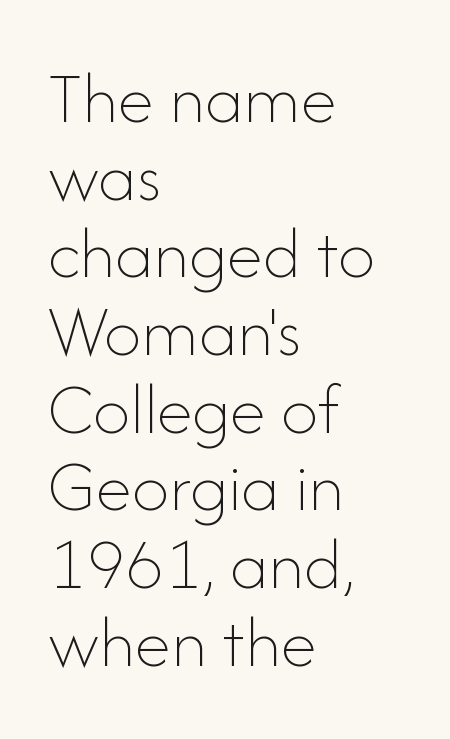
The image shows 74 px thin type, upright; set left-aligned, tight line spacing (1.05x), normal letter spacing, not underlined; low stroke contrast and a small x-height.
